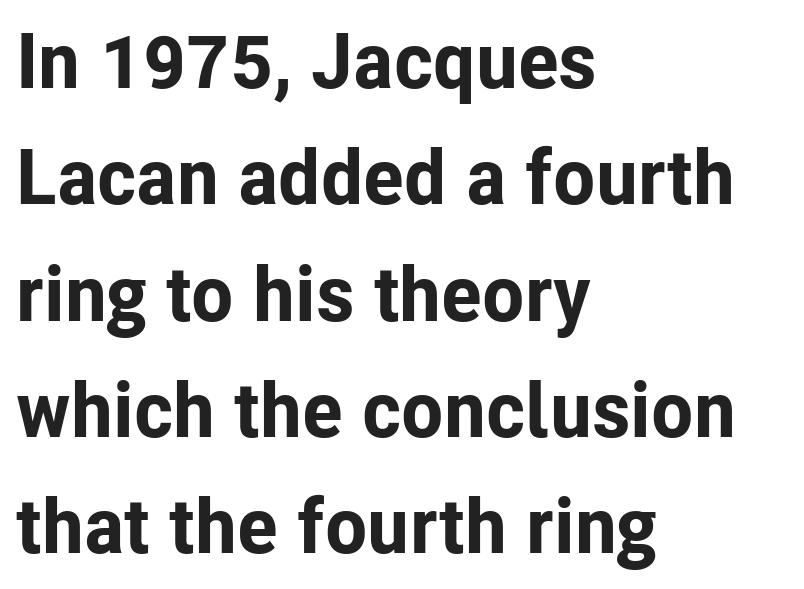
The text block is weighted toward the left margin, trailing off unevenly rightward. The specimen reads as upright at a glance. Standard letterfit; no display-style spreading of the glyphs. Compared with an ordinary text face, these strokes are far heavier — a full bold.
